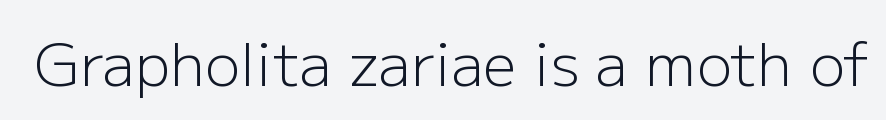
The image shows 59 px light sans-serif type, upright; set normal letter spacing, not underlined; low stroke contrast and a medium x-height.
